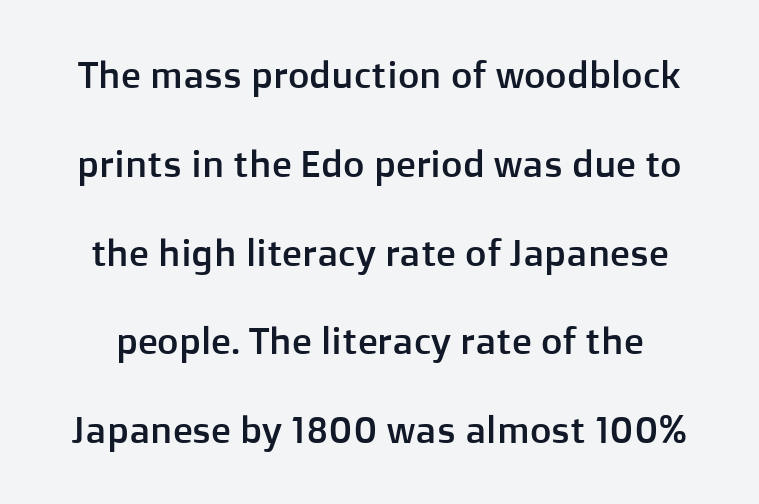
Q: Is the text italic (slanted)? A: No, it is upright.
Q: Is the typeface a serif or a sans-serif typeface? A: Sans-serif.
Q: Is the text underlined? A: No.
Q: Is the spacing between letters normal or unusually wide? A: Normal.
Q: Is the spacing between lines tight, normal or loose? A: Loose.
Q: Width (condensed, normal, or wide)? A: Normal.
Q: Stroke contrast? A: Low.
Q: x-height? A: Medium.
Q: Monospaced? A: No.
